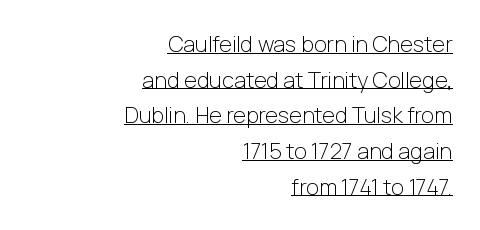
Q: Is the text bold? A: No.
Q: Is the text italic (slanted)? A: No, it is upright.
Q: Is the text underlined? A: Yes.
Q: How is the paragraph aligned? A: Right-aligned.
Q: Is the spacing between letters normal or unusually wide? A: Normal.
Q: Is the spacing between lines tight, normal or loose? A: Normal.
